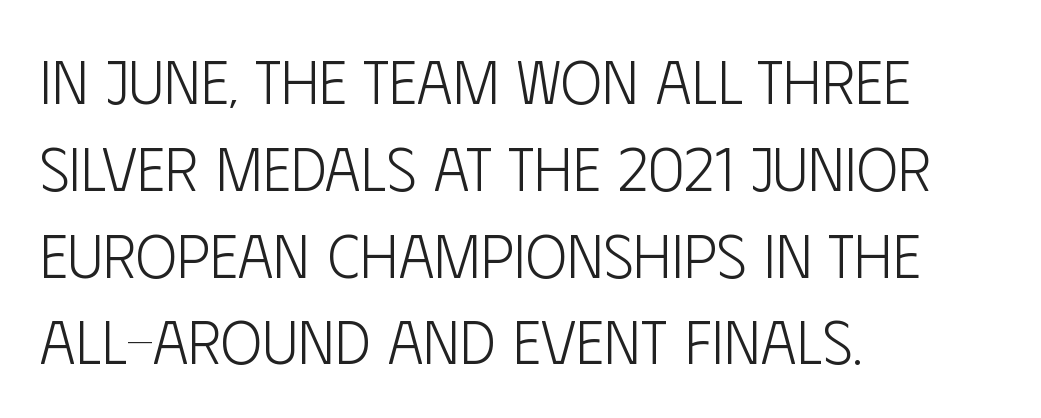
Layout note: lines flush left. The gap between lines stays unmarked. Caption: standard tracking, unaltered. Stroke terminals: plain, sans-serif.
